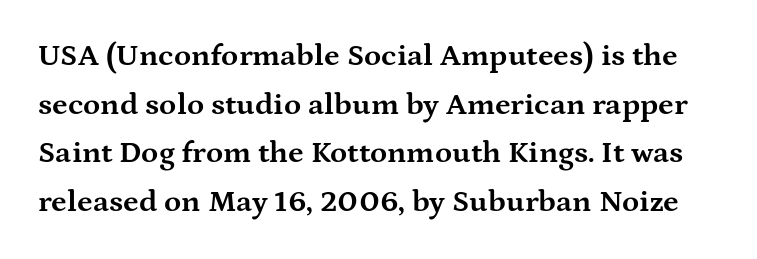
{"serif": "yes", "italic": "no", "bold": "yes", "weight": "bold", "width": "wide", "stroke_contrast": "medium", "x_height": "medium", "monospaced": "no", "underline": "no", "line_spacing": "normal", "line_spacing_ratio": 1.57, "letter_spacing": "normal", "letter_spacing_em": 0.0, "glyph_px": 31}
